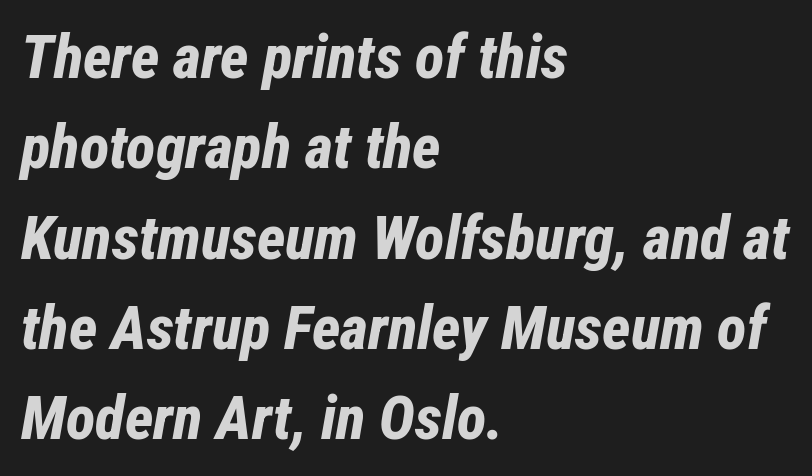
Q: Is the text bold? A: Yes.
Q: Is the text italic (slanted)? A: Yes, it leans right by about 12 degrees.
Q: Is the text underlined? A: No.
Q: How is the paragraph aligned? A: Left-aligned.
Q: Is the spacing between letters normal or unusually wide? A: Normal.
Q: Is the spacing between lines tight, normal or loose? A: Normal.
Q: Width (condensed, normal, or wide)? A: Condensed.
Q: Stroke contrast? A: Low.
Q: x-height? A: Medium.
Q: Monospaced? A: No.
